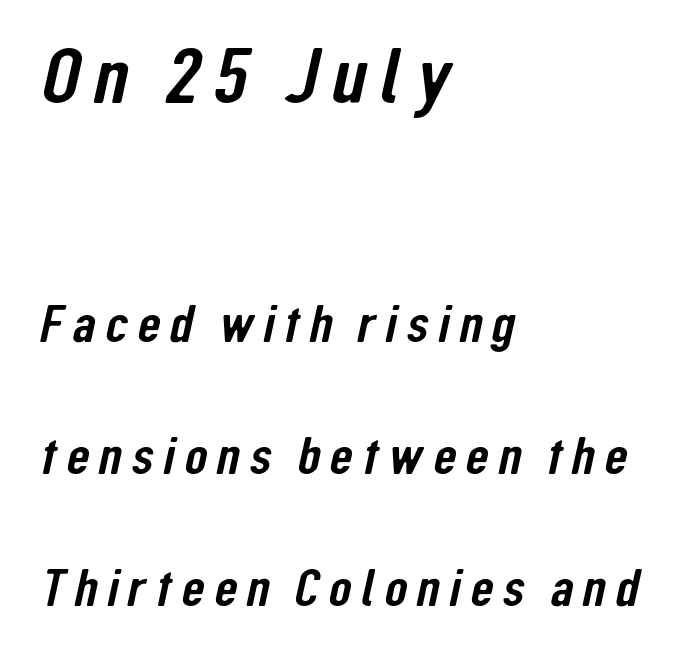
Plain, unruled lines of type. Of the two passages, the one on top uses the larger point size. Does the leading feel generous? Absolutely, it's lavish. Short and long lines alike share a common starting point at left. Is this a fixed-width face? No — the glyphs have proportional, varying widths. No feet cap the strokes, marking this as sans-serif type.
